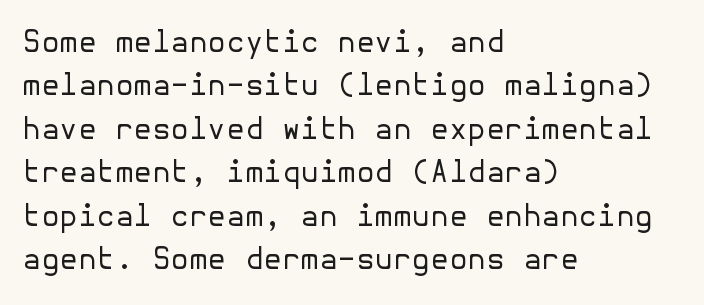
Q: Is the text bold? A: No.
Q: Is the text italic (slanted)? A: No, it is upright.
Q: Is the typeface a serif or a sans-serif typeface? A: Sans-serif.
Q: Is the text underlined? A: No.
Q: How is the paragraph aligned? A: Left-aligned.
Q: Is the spacing between letters normal or unusually wide? A: Normal.
Q: Is the spacing between lines tight, normal or loose? A: Normal.
Q: Width (condensed, normal, or wide)? A: Normal.
Q: Stroke contrast? A: Low.
Q: x-height? A: Medium.
